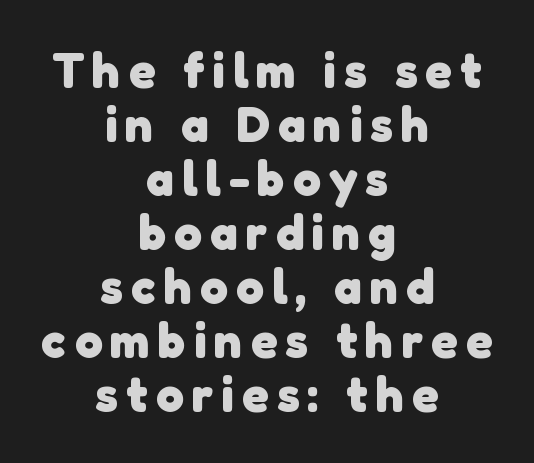
{"serif": "no", "bold": "yes", "weight": "heavy", "width": "normal", "stroke_contrast": "low", "x_height": "medium", "monospaced": "no", "underline": "no", "align": "center", "line_spacing": "tight", "line_spacing_ratio": 1.08, "glyph_px": 50}
